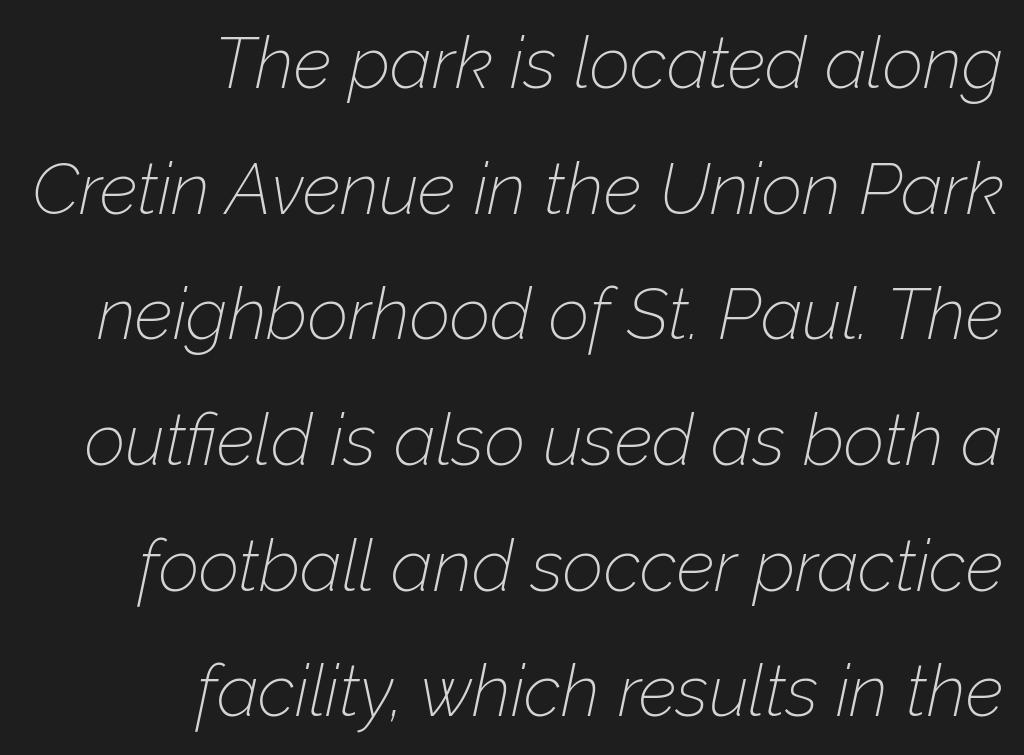
Q: Is the text bold? A: No.
Q: Is the text italic (slanted)? A: Yes, it leans right by about 12 degrees.
Q: Is the text underlined? A: No.
Q: How is the paragraph aligned? A: Right-aligned.
Q: Is the spacing between letters normal or unusually wide? A: Normal.
Q: Width (condensed, normal, or wide)? A: Normal.
Q: Stroke contrast? A: Low.
Q: x-height? A: Medium.
Q: Monospaced? A: No.
